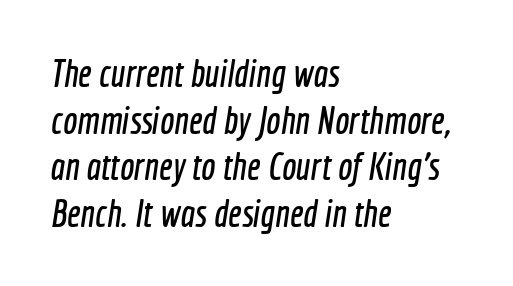
You could not count columns in this text — the font is proportionally spaced. A clean baseline with only descenders dipping below it. Short and long lines alike share a common starting point at left. Is the letter spacing exaggerated? No — it looks like the ordinary default. Typographically, this falls in the sans-serif category.
